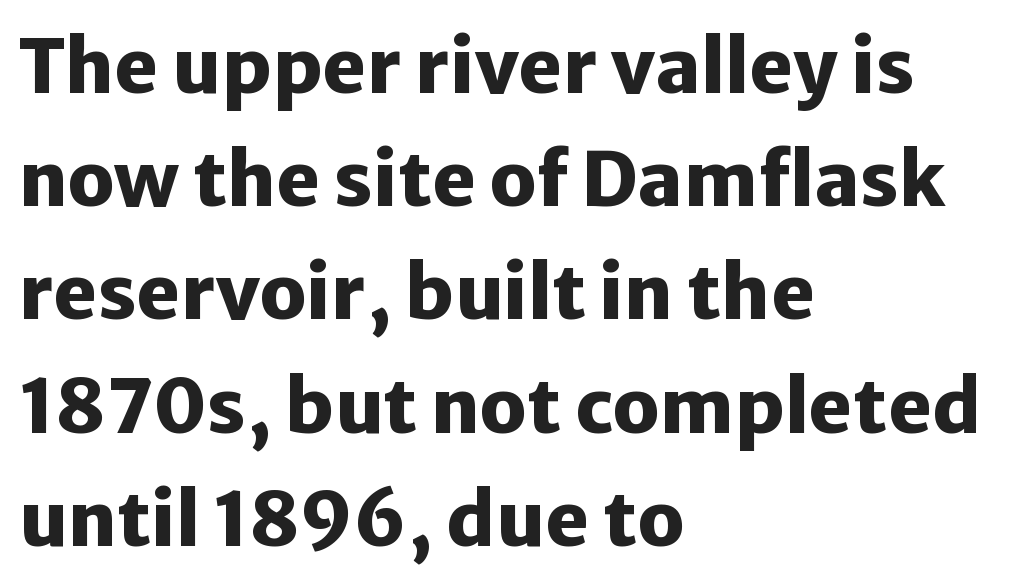
{"serif": "no", "italic": "no", "bold": "yes", "weight": "heavy", "width": "normal", "stroke_contrast": "low", "x_height": "medium", "monospaced": "no", "underline": "no", "align": "left", "line_spacing": "normal", "line_spacing_ratio": 1.51, "letter_spacing": "normal", "letter_spacing_em": 0.0, "glyph_px": 75}
